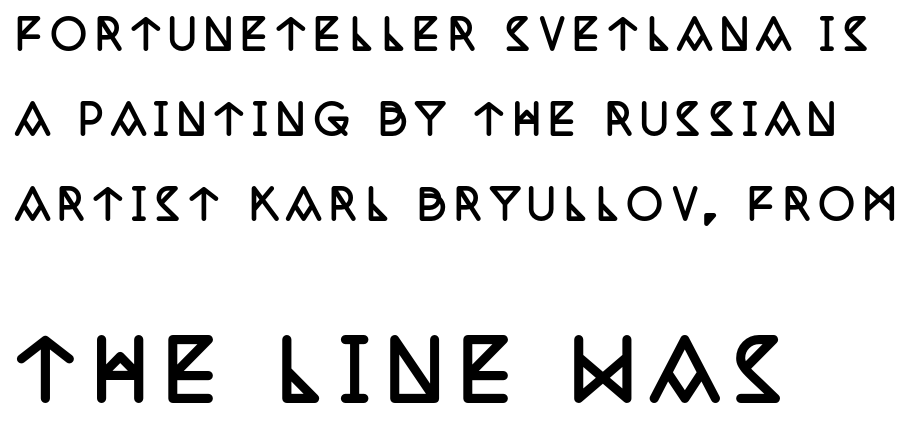
{"serif": "yes", "italic": "no", "bold": "yes", "weight": "semibold", "width": "condensed", "stroke_contrast": "low", "x_height": "large", "monospaced": "no", "underline": "no", "align": "left", "line_spacing": "loose", "line_spacing_ratio": 2.12, "letter_spacing": "wide", "letter_spacing_em": 0.2, "larger_block": "second", "size_ratio": 1.98, "glyph_px": 79}
